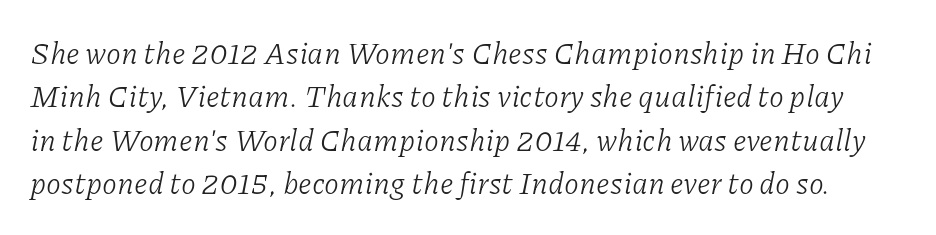
{"serif": "yes", "italic": "yes", "lean": "right", "slant_degrees": 11, "bold": "no", "weight": "light", "width": "normal", "stroke_contrast": "low", "x_height": "medium", "monospaced": "no", "underline": "no", "line_spacing": "normal", "line_spacing_ratio": 1.45, "letter_spacing": "normal", "letter_spacing_em": 0.0, "glyph_px": 30}
